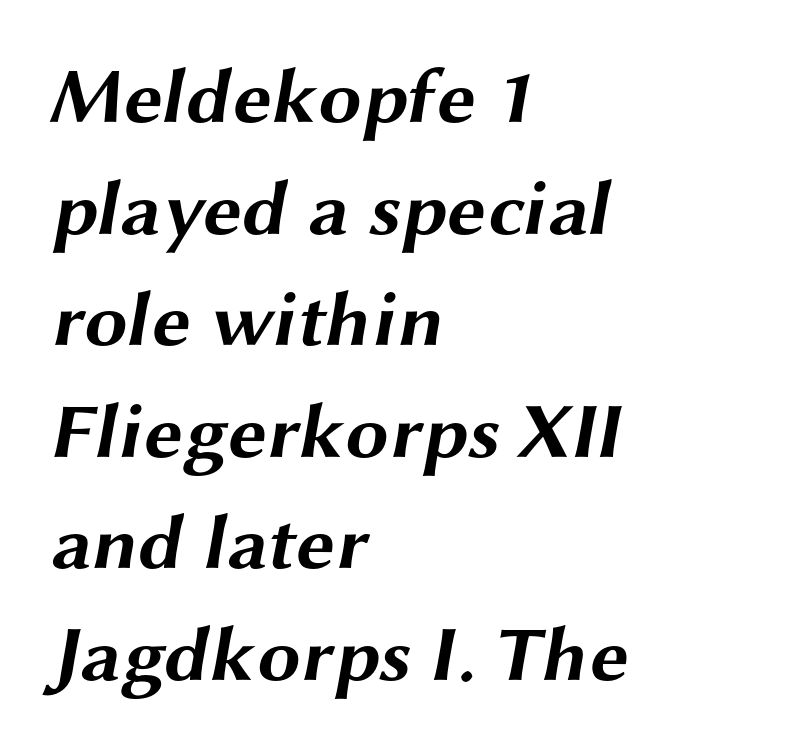
The image shows 78 px bold, wide sans-serif type; set left-aligned, normal line spacing (1.43x), normal letter spacing, not underlined; medium stroke contrast and a medium x-height.
